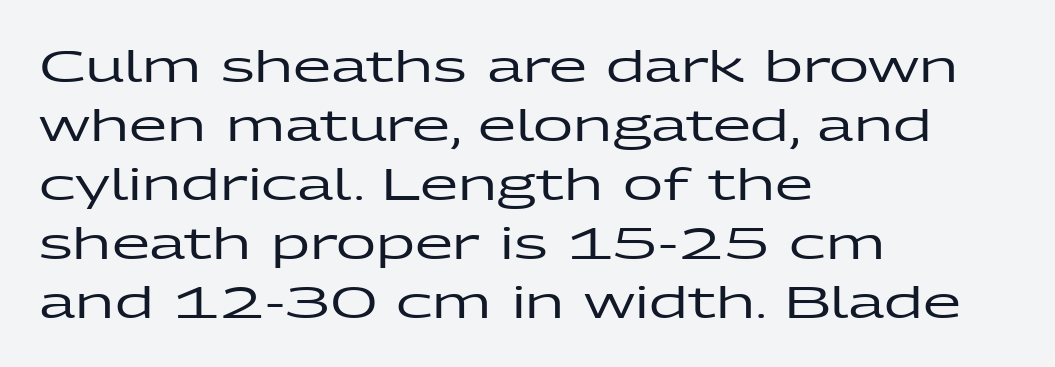
{"serif": "no", "italic": "no", "width": "wide", "stroke_contrast": "low", "x_height": "medium", "monospaced": "no", "underline": "no", "align": "left", "line_spacing": "normal", "line_spacing_ratio": 1.34, "letter_spacing": "normal", "letter_spacing_em": 0.0, "glyph_px": 44}
